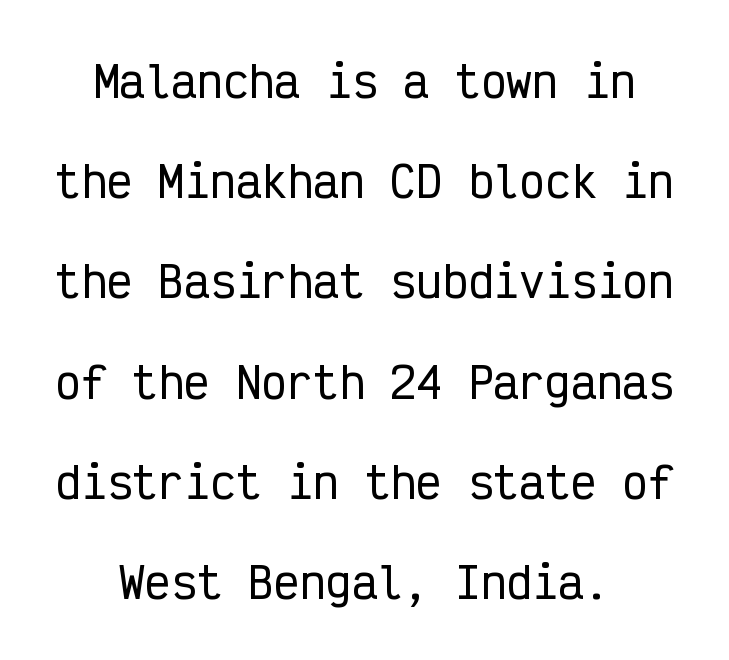
The image shows 43 px condensed sans-serif type, upright, monospaced; set centered, loose line spacing (2.33x), normal letter spacing, not underlined; low stroke contrast and a medium x-height.
